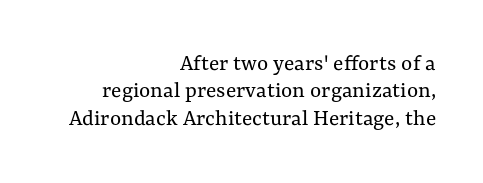
Very little white space separates one row of letters from the next. Nope, not italic — everything's standing straight. The tracking reads as untouched default to a designer's eye. Where is the straight margin? On the right. Is the type heavy? It reads as light-to-regular instead. Underlining? Definitely not there.
